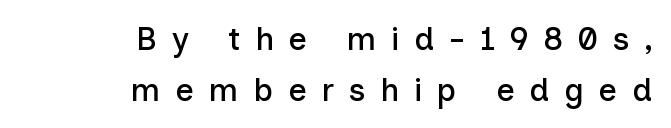
{"serif": "no", "italic": "no", "width": "normal", "stroke_contrast": "low", "x_height": "medium", "monospaced": "no", "underline": "no", "align": "right", "line_spacing": "normal", "line_spacing_ratio": 1.59, "letter_spacing": "wide", "letter_spacing_em": 0.46, "glyph_px": 32}
